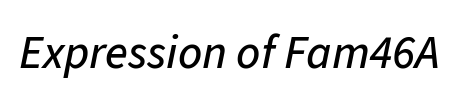
Q: Is the text italic (slanted)? A: Yes, it leans right by about 11 degrees.
Q: Is the text underlined? A: No.
Q: Is the spacing between letters normal or unusually wide? A: Normal.
Q: Width (condensed, normal, or wide)? A: Normal.
Q: Stroke contrast? A: Low.
Q: x-height? A: Medium.
Q: Monospaced? A: No.
